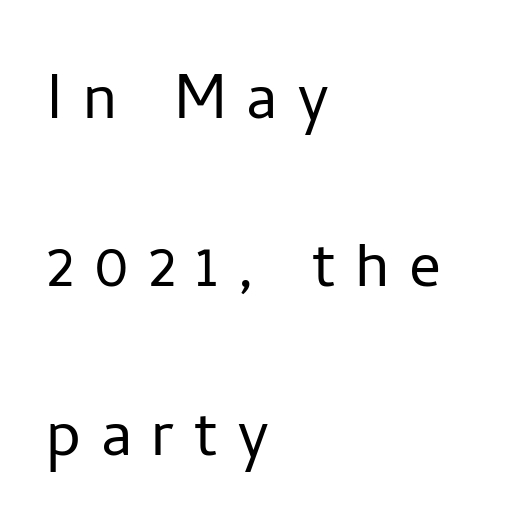
Q: Is the text bold? A: No.
Q: Is the text italic (slanted)? A: No, it is upright.
Q: Is the typeface a serif or a sans-serif typeface? A: Sans-serif.
Q: Is the text underlined? A: No.
Q: How is the paragraph aligned? A: Left-aligned.
Q: Is the spacing between letters normal or unusually wide? A: Unusually wide.
Q: Is the spacing between lines tight, normal or loose? A: Loose.
Q: Width (condensed, normal, or wide)? A: Normal.
Q: Stroke contrast? A: Low.
Q: x-height? A: Medium.
Q: Monospaced? A: No.
